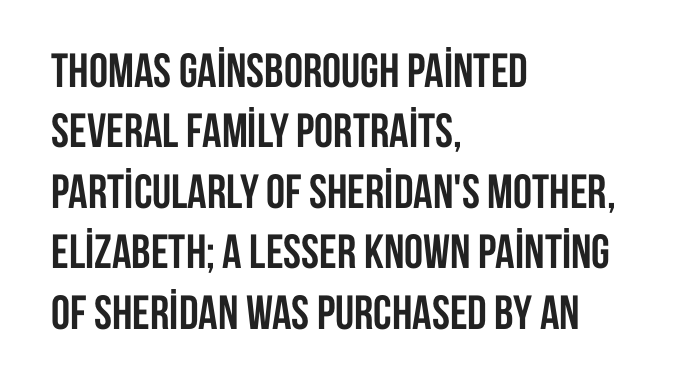
The image shows 48 px semibold, condensed sans-serif type, upright; set left-aligned, normal line spacing (1.26x), normal letter spacing, not underlined; low stroke contrast and a large x-height.
